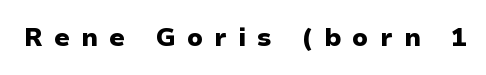
Q: Is the text bold? A: Yes.
Q: Is the text italic (slanted)? A: No, it is upright.
Q: Is the text underlined? A: No.
Q: Is the spacing between letters normal or unusually wide? A: Unusually wide.
